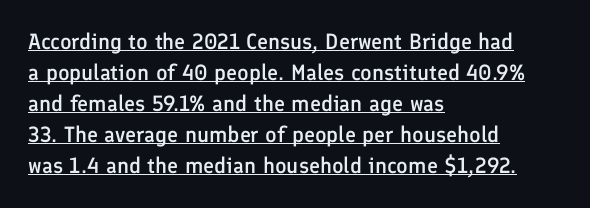
If you drew a line through each stem, it would be perfectly vertical. The rendering anchors every line to the left-hand side. Nothing unusual about the tracking: characters are spaced as the font intends. A normal amount of white space separates one row of letters from the next.
